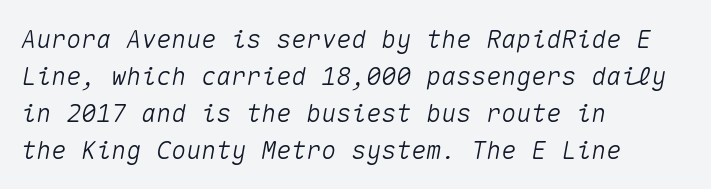
{"italic": "yes", "lean": "right", "slant_degrees": 10, "underline": "no", "align": "left", "line_spacing": "normal", "line_spacing_ratio": 1.48, "letter_spacing": "normal", "letter_spacing_em": 0.0, "glyph_px": 25}
